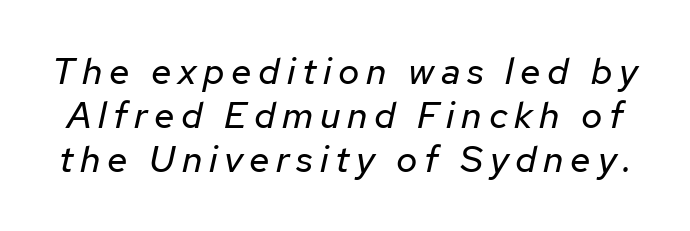
{"italic": "yes", "lean": "right", "slant_degrees": 12, "bold": "no", "weight": "regular", "width": "normal", "stroke_contrast": "low", "x_height": "medium", "monospaced": "no", "underline": "no", "line_spacing_ratio": 1.19, "glyph_px": 37}
